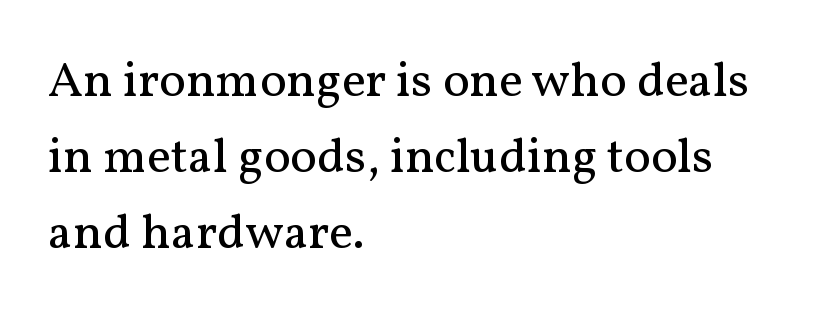
The image shows 50 px regular-weight serif type, upright; set left-aligned, normal line spacing (1.52x), normal letter spacing, not underlined; medium stroke contrast and a medium x-height.
